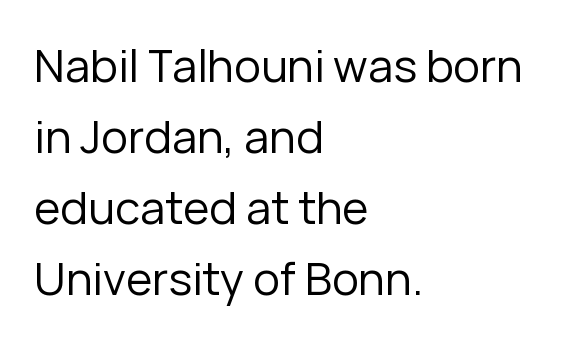
{"serif": "no", "italic": "no", "bold": "no", "weight": "regular", "width": "normal", "stroke_contrast": "low", "x_height": "medium", "monospaced": "no", "underline": "no", "align": "left", "line_spacing": "normal", "line_spacing_ratio": 1.58, "letter_spacing": "normal", "letter_spacing_em": 0.0, "glyph_px": 45}
